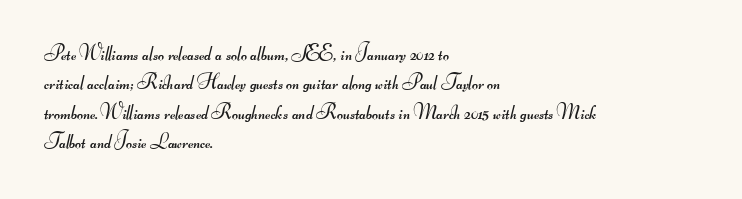
In terms of letterspacing, this is plain default setting. Just letters on the line, the space beneath them empty. Layout note: lines flush left. Stroke mass is kept to a normal reading level or below. The vertical gap from one line to the next is medium.
